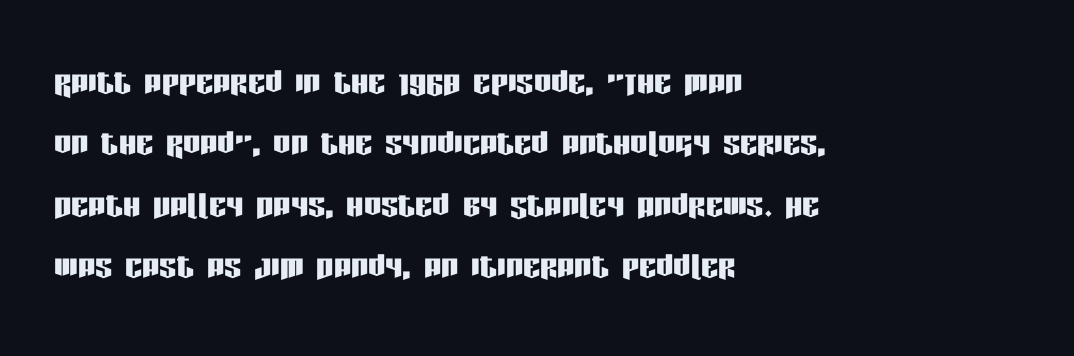
Leading: standard. No extra tracking has been applied to these lines. Unlike italic type, these characters show no tilt at all. Left-aligned paragraph, ragged on the right. Observe the absence of serifs on each vertical stroke in this sample.
